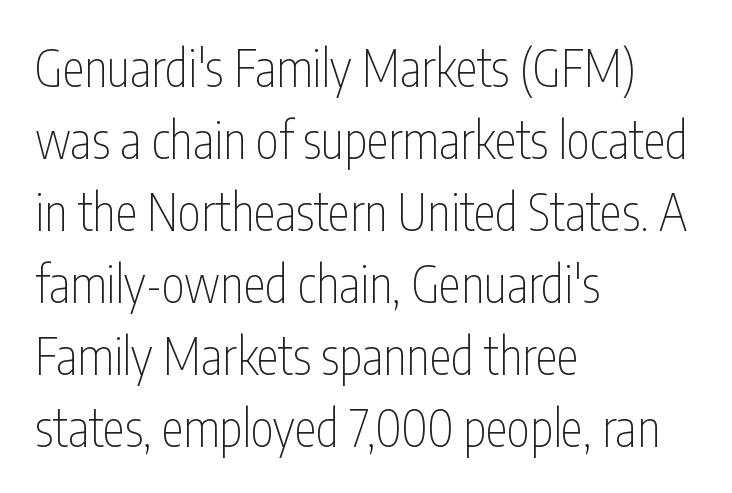
The image shows 50 px thin, condensed sans-serif type, upright; set left-aligned, normal line spacing (1.44x), normal letter spacing, not underlined; low stroke contrast and a medium x-height.
